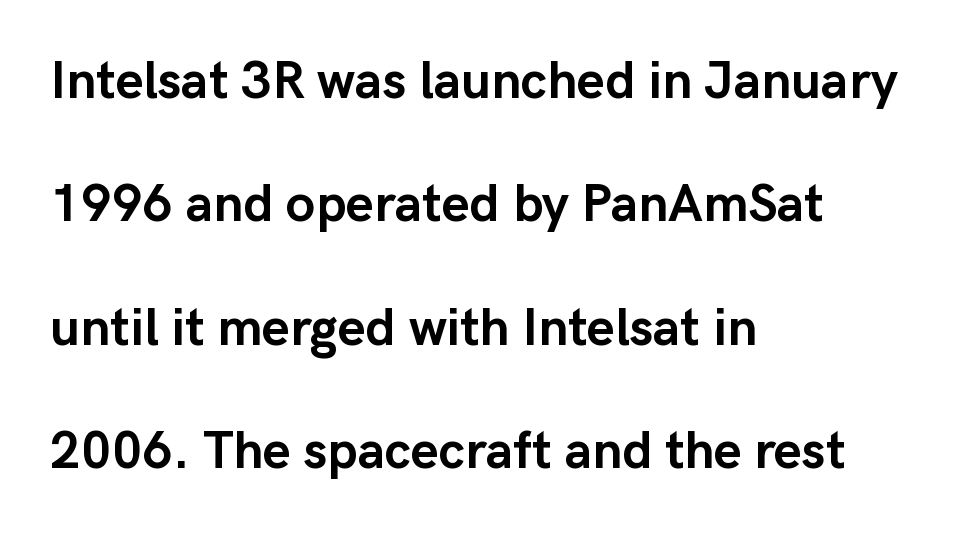
The image shows 53 px semibold sans-serif type, upright; set left-aligned, loose line spacing (2.33x), normal letter spacing, not underlined; low stroke contrast and a medium x-height.
